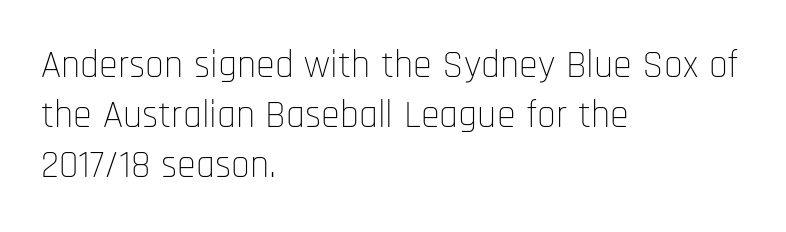
Q: Is the text bold? A: No.
Q: Is the text italic (slanted)? A: No, it is upright.
Q: Is the typeface a serif or a sans-serif typeface? A: Sans-serif.
Q: Is the text underlined? A: No.
Q: How is the paragraph aligned? A: Left-aligned.
Q: Is the spacing between letters normal or unusually wide? A: Normal.
Q: Is the spacing between lines tight, normal or loose? A: Normal.
Q: Width (condensed, normal, or wide)? A: Condensed.
Q: Stroke contrast? A: Low.
Q: x-height? A: Large.
Q: Monospaced? A: No.
